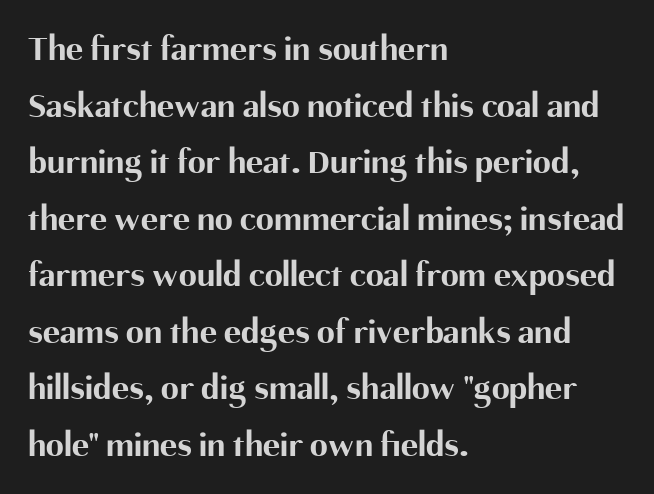
Check under the words: just untouched page. The font is running at its bold setting. Font category for this specimen: sans-serif. Evenly set lines give the paragraph a standard silhouette. Tall strokes in this sample are plumb rather than angled. Compared with a centered layout, this one pins lines to the left instead.
